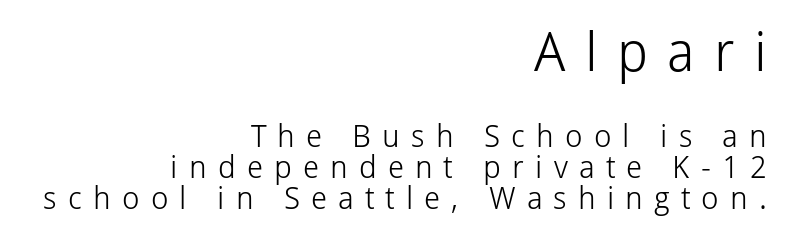
The image shows 54 px light sans-serif type, upright; set right-aligned, tight line spacing (1.01x), unusually wide letter spacing (+0.36 em), not underlined; the first (top) block is 1.74x larger; low stroke contrast and a medium x-height.
